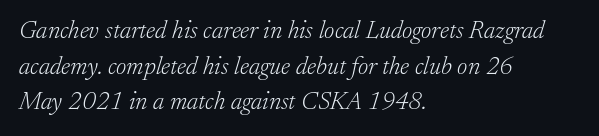
Q: Is the text bold? A: No.
Q: Is the text italic (slanted)? A: Yes, it leans right by about 17 degrees.
Q: Is the text underlined? A: No.
Q: How is the paragraph aligned? A: Left-aligned.
Q: Is the spacing between letters normal or unusually wide? A: Normal.
Q: Is the spacing between lines tight, normal or loose? A: Normal.
